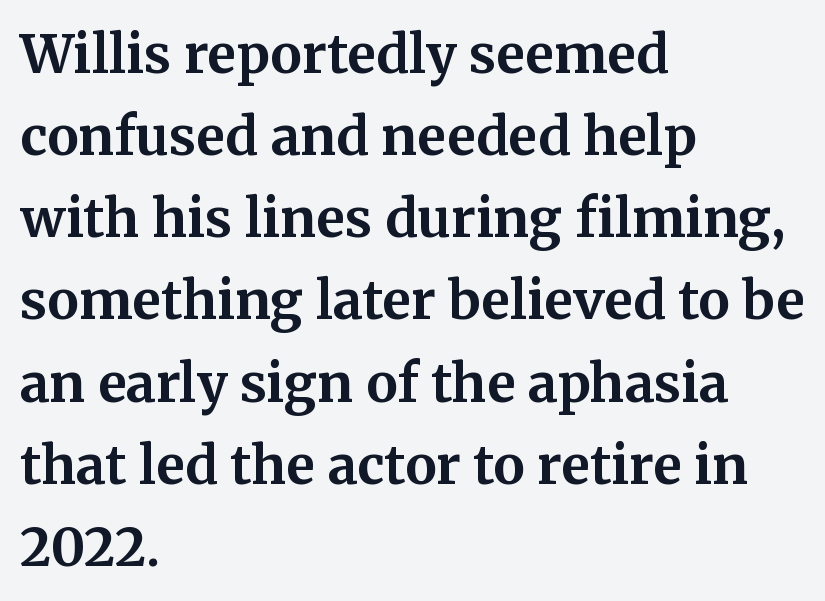
Q: Is the text bold? A: Yes.
Q: Is the text italic (slanted)? A: No, it is upright.
Q: Is the typeface a serif or a sans-serif typeface? A: Serif.
Q: Is the text underlined? A: No.
Q: How is the paragraph aligned? A: Left-aligned.
Q: Is the spacing between letters normal or unusually wide? A: Normal.
Q: Is the spacing between lines tight, normal or loose? A: Normal.
Q: Width (condensed, normal, or wide)? A: Normal.
Q: Stroke contrast? A: Medium.
Q: x-height? A: Medium.
Q: Monospaced? A: No.
